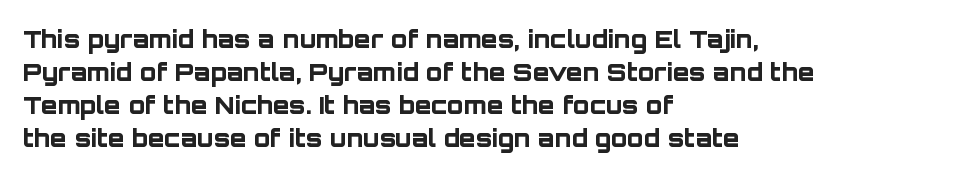
The image shows 24 px bold type, upright; set left-aligned, normal line spacing (1.37x), normal letter spacing, not underlined.
